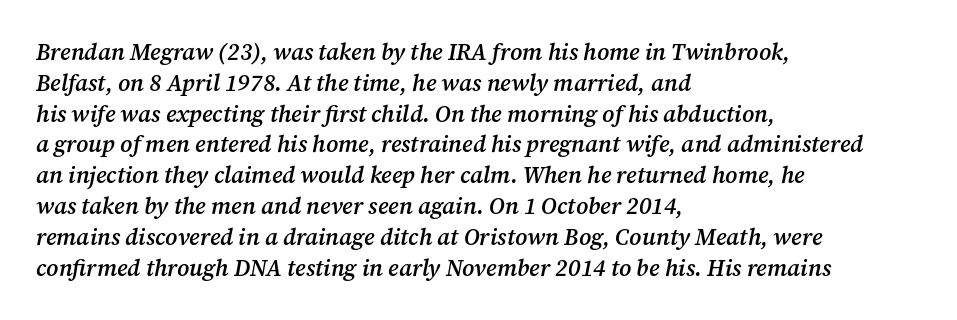
The vertical gap from one line to the next is medium. Each word holds together tightly as a unit, with standard inter-letter gaps. Firm but not heavy-handed strokes: this text is semibold. If you drew a line through each stem, it would be angled. Does the copy run flush right? No — it runs flush left.
